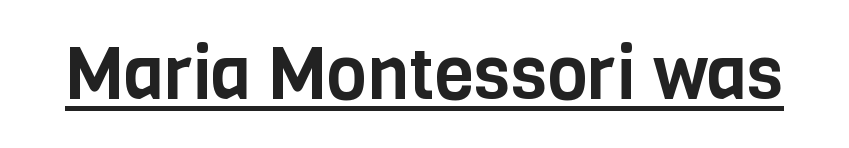
{"serif": "no", "italic": "no", "width": "condensed", "stroke_contrast": "low", "x_height": "large", "monospaced": "no", "underline": "yes", "letter_spacing": "normal", "letter_spacing_em": 0.0, "glyph_px": 73}
